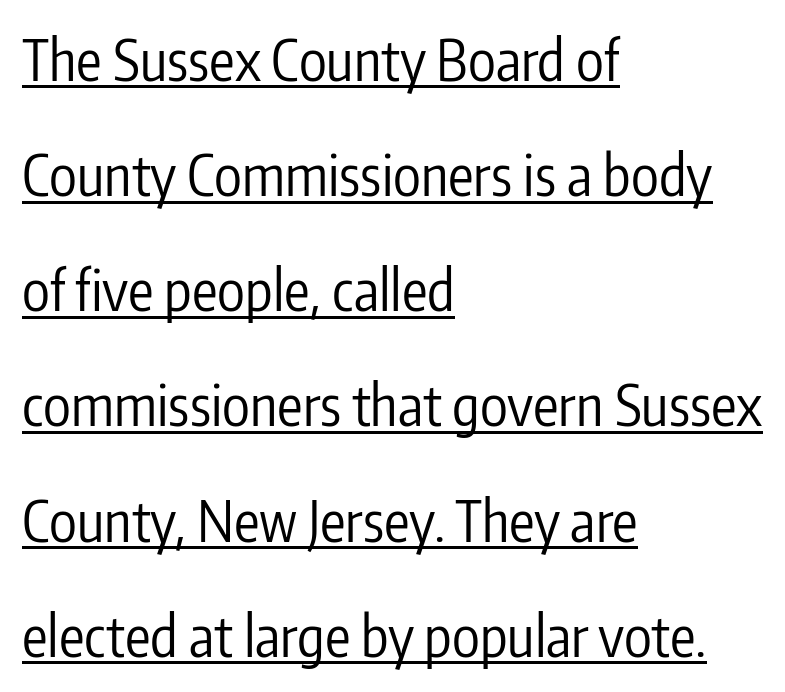
The image shows 57 px regular-weight, condensed sans-serif type, upright; set left-aligned, loose line spacing (2.02x), normal letter spacing, underlined; low stroke contrast and a medium x-height.
